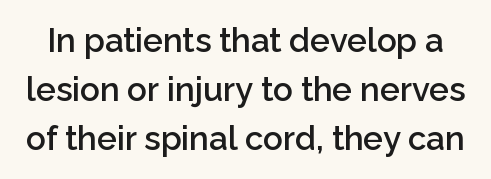
{"serif": "no", "italic": "no", "bold": "semi", "weight": "semibold", "width": "normal", "stroke_contrast": "low", "x_height": "medium", "monospaced": "no", "underline": "no", "line_spacing": "normal", "line_spacing_ratio": 1.49, "letter_spacing": "normal", "letter_spacing_em": 0.0, "glyph_px": 33}
